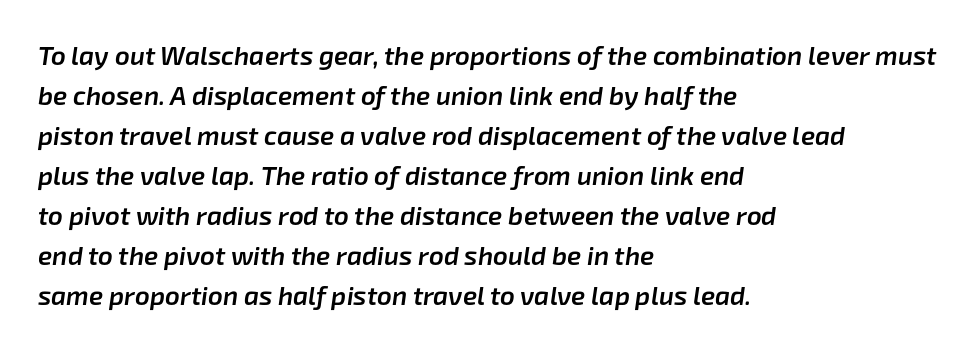
{"italic": "yes", "lean": "right", "slant_degrees": 8, "bold": "semi", "underline": "no", "align": "left", "line_spacing": "normal", "line_spacing_ratio": 1.54, "letter_spacing": "normal", "letter_spacing_em": 0.0, "glyph_px": 26}
